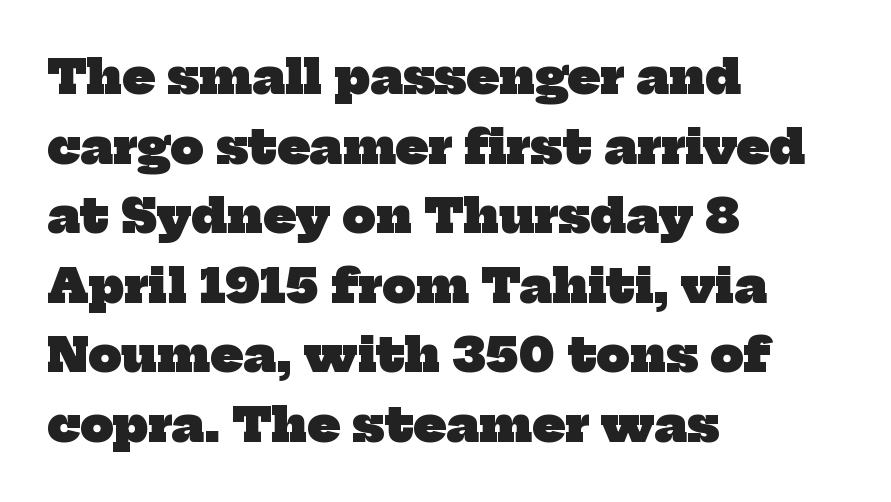
{"serif": "yes", "bold": "yes", "weight": "heavy", "width": "normal", "stroke_contrast": "low", "x_height": "medium", "monospaced": "no", "underline": "no", "align": "left", "line_spacing": "normal", "line_spacing_ratio": 1.48, "letter_spacing": "normal", "letter_spacing_em": 0.0, "glyph_px": 47}
